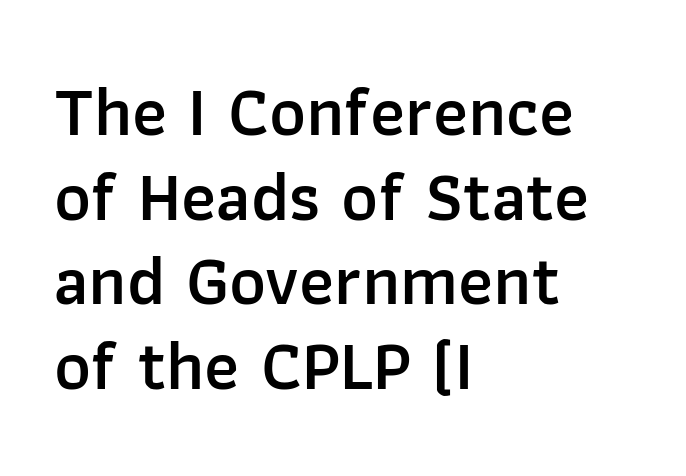
Q: Is the text bold? A: Semi-bold.
Q: Is the text italic (slanted)? A: No, it is upright.
Q: Is the typeface a serif or a sans-serif typeface? A: Sans-serif.
Q: Is the text underlined? A: No.
Q: How is the paragraph aligned? A: Left-aligned.
Q: Is the spacing between letters normal or unusually wide? A: Normal.
Q: Width (condensed, normal, or wide)? A: Normal.
Q: Stroke contrast? A: Low.
Q: x-height? A: Medium.
Q: Monospaced? A: No.
